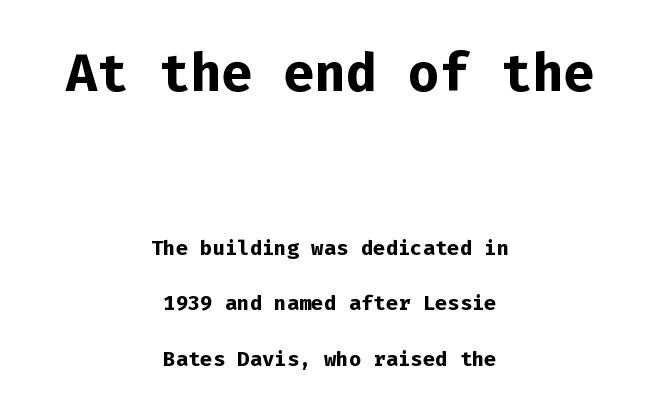
The image shows 73 px semibold sans-serif type, upright, monospaced; set centered, loose line spacing (1.92x), normal letter spacing, not underlined; the first (top) block is 2.52x larger; low stroke contrast and a medium x-height.
